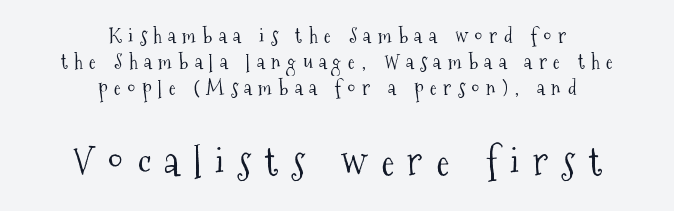
The image shows 40 px light, condensed serif type, upright; set centered, normal line spacing (1.31x), unusually wide letter spacing (+0.34 em), not underlined; the second (bottom) block is 2.0x larger; medium stroke contrast and a medium x-height.
